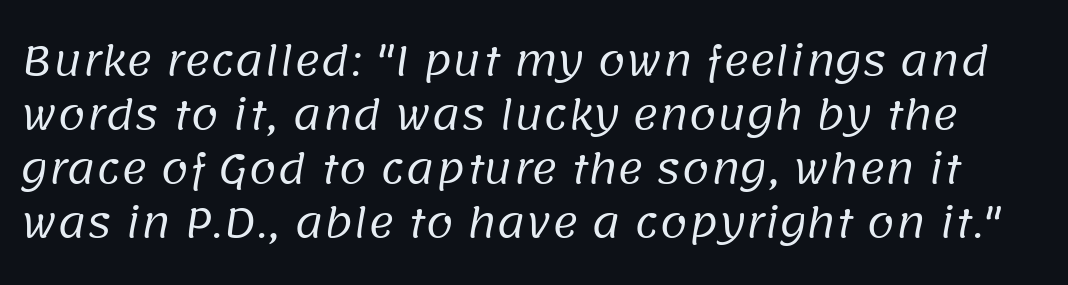
{"serif": "no", "bold": "no", "weight": "regular", "width": "normal", "stroke_contrast": "low", "x_height": "large", "monospaced": "no", "underline": "no", "line_spacing": "normal", "line_spacing_ratio": 1.35, "letter_spacing": "normal", "letter_spacing_em": 0.0, "glyph_px": 40}
